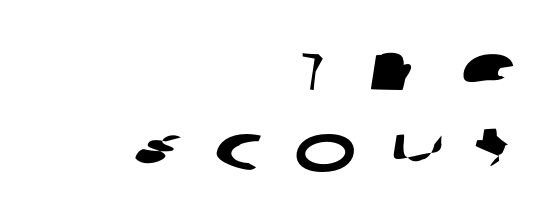
These lines are composed in type without serifs. Character widths vary here, with narrow letters taking less room than wide ones. These lines are set flush right with a ragged left edge. Plain, unruled lines of type.
